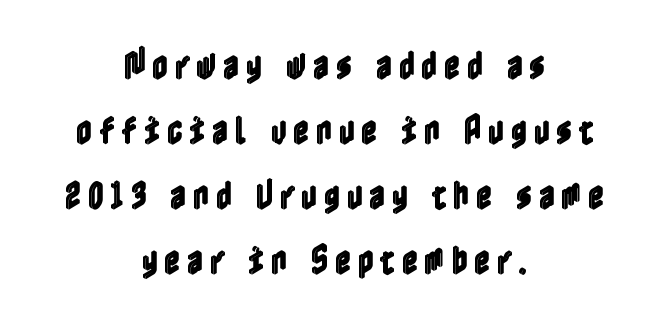
The leading is generous, giving the passage an open texture. A centered setting, common on invitations and titles, is used for this passage. Anything drawn beneath the words? Only blank space. Designer's note — italics off, roman on.
